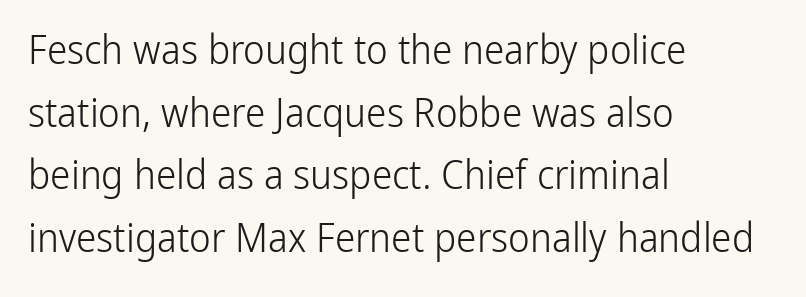
{"serif": "no", "italic": "no", "bold": "no", "weight": "light", "width": "condensed", "stroke_contrast": "low", "x_height": "medium", "monospaced": "no", "underline": "no", "align": "left", "line_spacing": "normal", "line_spacing_ratio": 1.53, "letter_spacing": "normal", "letter_spacing_em": 0.0, "glyph_px": 41}
